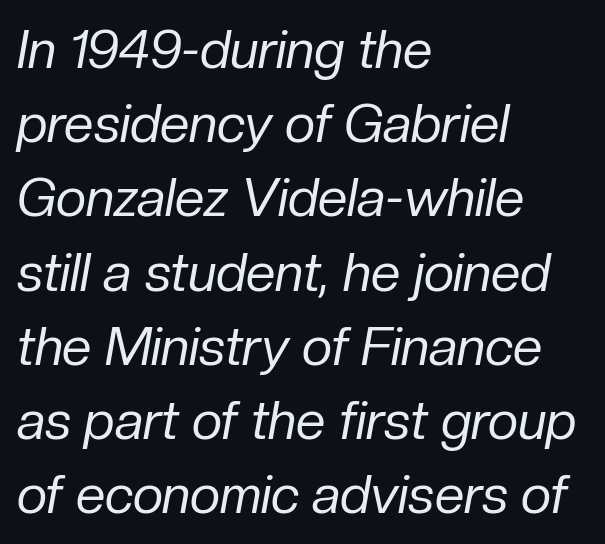
The image shows 53 px regular-weight type, italic (leaning right); set left-aligned, normal line spacing (1.4x), normal letter spacing, not underlined; low stroke contrast and a medium x-height.
